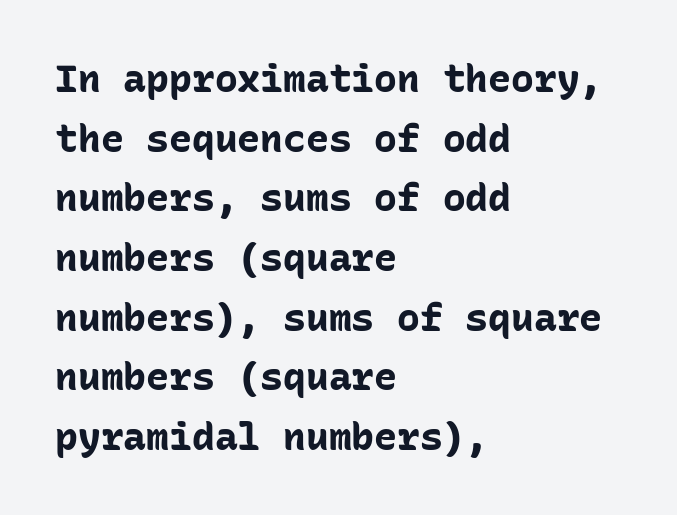
{"serif": "no", "italic": "no", "bold": "yes", "weight": "bold", "width": "normal", "stroke_contrast": "low", "x_height": "medium", "monospaced": "yes", "underline": "no", "align": "left", "line_spacing": "normal", "line_spacing_ratio": 1.57, "letter_spacing": "normal", "letter_spacing_em": 0.0, "glyph_px": 38}
